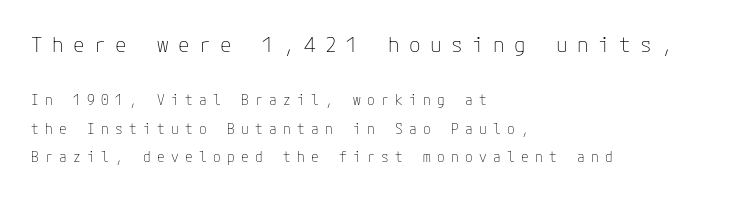
Q: Is the text bold? A: No.
Q: Is the text italic (slanted)? A: No, it is upright.
Q: Is the text underlined? A: No.
Q: How is the paragraph aligned? A: Left-aligned.
Q: Is the spacing between letters normal or unusually wide? A: Unusually wide.
Q: Is the spacing between lines tight, normal or loose? A: Loose.
Q: Which block of text is set in a larger size, the first (top) or the second (bottom)? A: The first (top) one.
